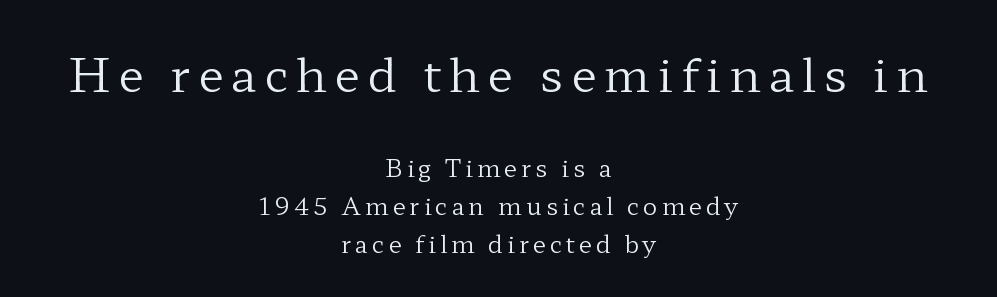
Proportional: the letters do not fall into vertical columns. Underline: absent. What's the leading like? Ordinary, nothing unusual. Every stem runs plumb, perpendicular to the baseline. The text was rendered using a seriffed face with decorative stroke endings.
